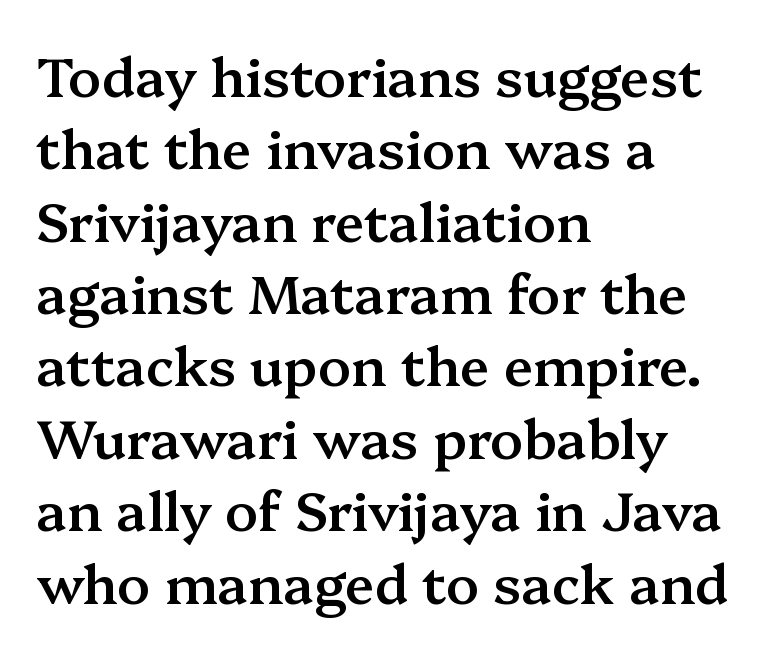
Evenly set lines give the paragraph a standard silhouette. These lines are composed in type with serifs. Compared with a centered layout, this one pins lines to the left instead. Each letter keeps its own natural width here, so spacing adapts to shape.
